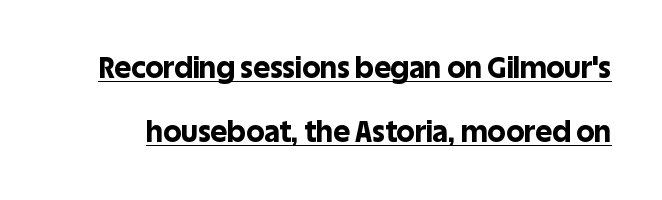
Look at the tracking — it's just the regular setting, nothing added. A roman cut, with each character standing at attention. The specimen includes a rule beneath the text block's lines. You could not count columns in this text — the font is proportionally spaced. A typesetter would call this leading open, well beyond the default. A sans-serif font was chosen for this passage.
